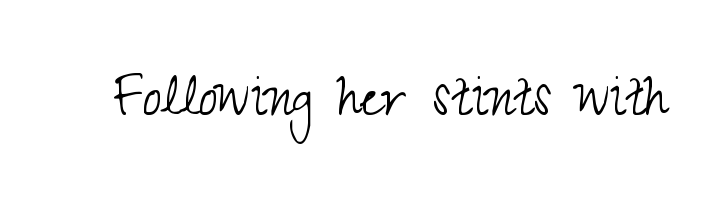
The passage shown is not underscored anywhere. Standard letterfit; no display-style spreading of the glyphs. This reads as an unemphasized weight, regular at the heaviest. Ascenders rise straight up at ninety degrees. A typesetter would label this face a sans. Note the varied advance widths — an 'i' is clearly narrower than an 'm'.
